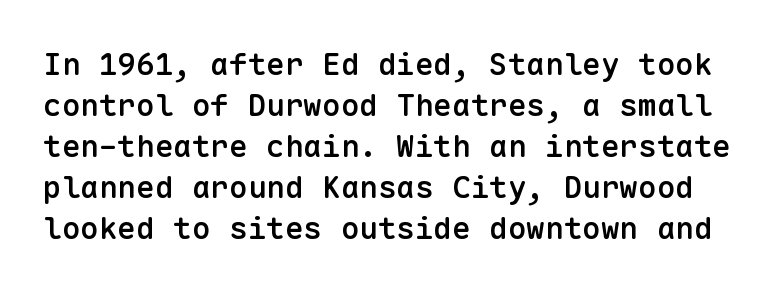
Q: Is the text bold? A: Semi-bold.
Q: Is the text italic (slanted)? A: No, it is upright.
Q: Is the typeface a serif or a sans-serif typeface? A: Sans-serif.
Q: Is the text underlined? A: No.
Q: Is the spacing between letters normal or unusually wide? A: Normal.
Q: Is the spacing between lines tight, normal or loose? A: Normal.
Q: Width (condensed, normal, or wide)? A: Normal.
Q: Stroke contrast? A: Low.
Q: x-height? A: Medium.
Q: Monospaced? A: Yes.
